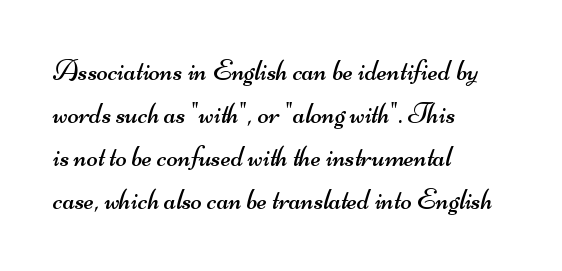
Q: Is the text bold? A: No.
Q: Is the typeface a serif or a sans-serif typeface? A: Sans-serif.
Q: Is the text underlined? A: No.
Q: How is the paragraph aligned? A: Left-aligned.
Q: Is the spacing between letters normal or unusually wide? A: Normal.
Q: Is the spacing between lines tight, normal or loose? A: Normal.
Q: Width (condensed, normal, or wide)? A: Wide.
Q: Stroke contrast? A: Medium.
Q: x-height? A: Small.
Q: Monospaced? A: No.
